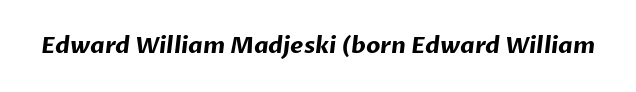
Compared with typical body copy, the letter spacing here is the same. A bare baseline throughout the passage. Chunky letters — that's bold for sure.
